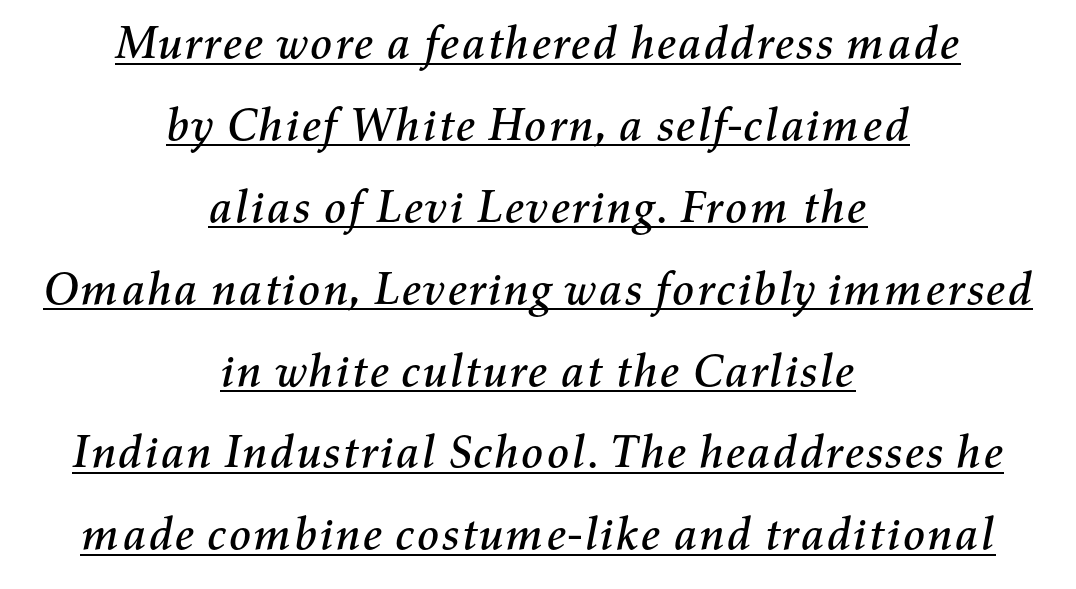
The image shows 46 px text type, italic (leaning right); set centered, line spacing 1.78x, normal letter spacing, underlined; medium stroke contrast and a medium x-height.
